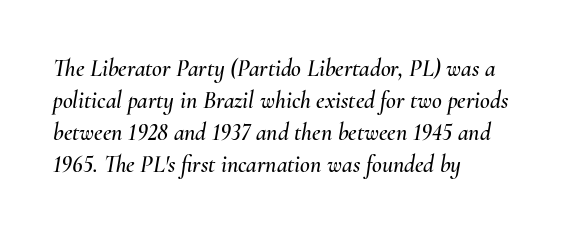
{"italic": "yes", "lean": "right", "slant_degrees": 10, "underline": "no", "align": "left", "line_spacing": "normal", "line_spacing_ratio": 1.33, "letter_spacing": "normal", "letter_spacing_em": 0.0, "glyph_px": 24}
